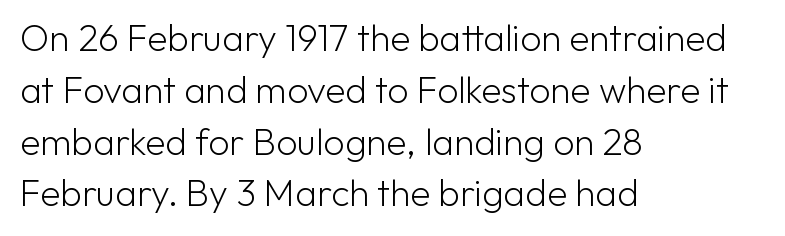
To sum up the face: it is a sans, with no serifs. Tracking value appears to be zero — textbook default spacing. Notice how the passage keeps a crisp vertical edge on the left only. A typesetter would mark this as roman, not italic. Descenders hang freely into open space. These lines sit exactly where default settings would place them.
